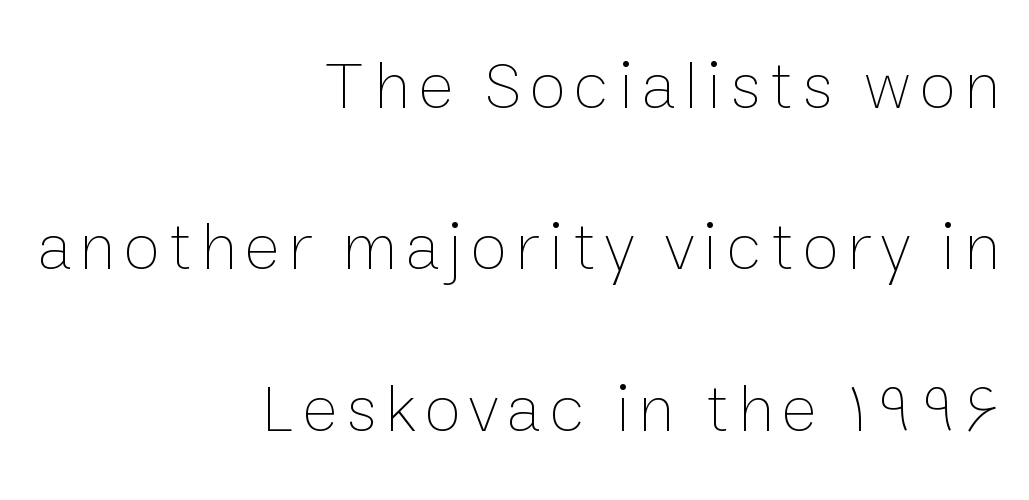
The foot of each line stays bare and open. A typesetter would call this proportional, since set widths differ per character. You could fit nearly another row in the gap between these rows. Teacher's note: observe the even right margin — that is flush-right alignment. Weight class: somewhere from thin through regular. The type sits square on the baseline with zero lean.
